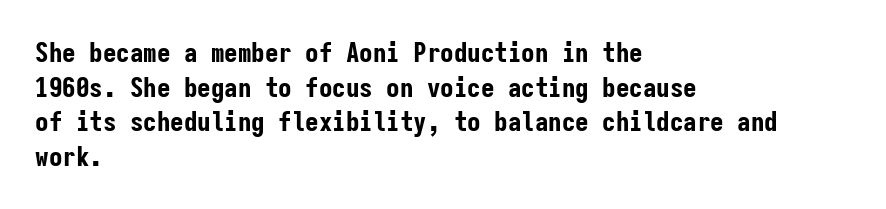
Q: Is the text bold? A: Yes.
Q: Is the text italic (slanted)? A: No, it is upright.
Q: Is the text underlined? A: No.
Q: How is the paragraph aligned? A: Left-aligned.
Q: Is the spacing between letters normal or unusually wide? A: Normal.
Q: Is the spacing between lines tight, normal or loose? A: Normal.
